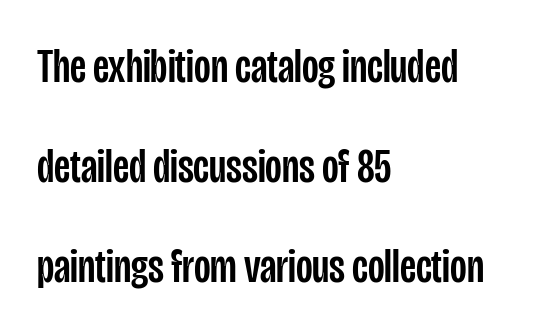
{"serif": "no", "italic": "no", "width": "condensed", "stroke_contrast": "low", "x_height": "large", "monospaced": "no", "underline": "no", "align": "left", "line_spacing": "loose", "line_spacing_ratio": 2.08, "letter_spacing": "normal", "letter_spacing_em": 0.0, "glyph_px": 48}
